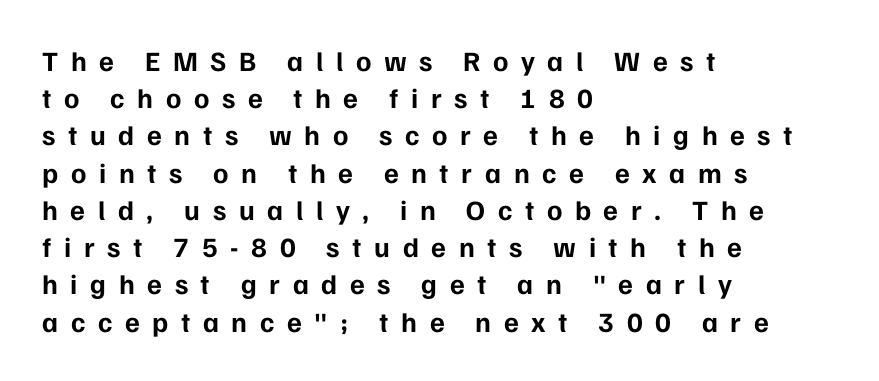
Examine the stroke ends and you'll find no serifs. These lines carry a lot of weight — the face is fully bold. The compositor pushed each line to the left boundary. The type sits square on the baseline with zero lean. The type is letterspaced generously, with wide tracking.
